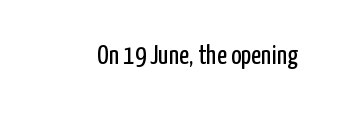
Has an underline been added? It has not. The type is set solid horizontally, with unmodified tracking. The characters are drawn with everyday or finer stroke widths. Every character sits straight up, as roman type does.
